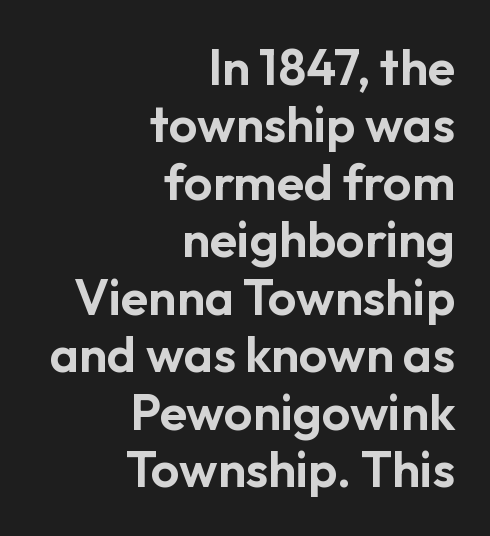
How would I describe the line gaps? Narrow and economical. A bare baseline throughout the passage. This sample is right-justified, so line beginnings fall wherever the words allow. Check where the strokes stop: nothing finishes them off — pure sans.
